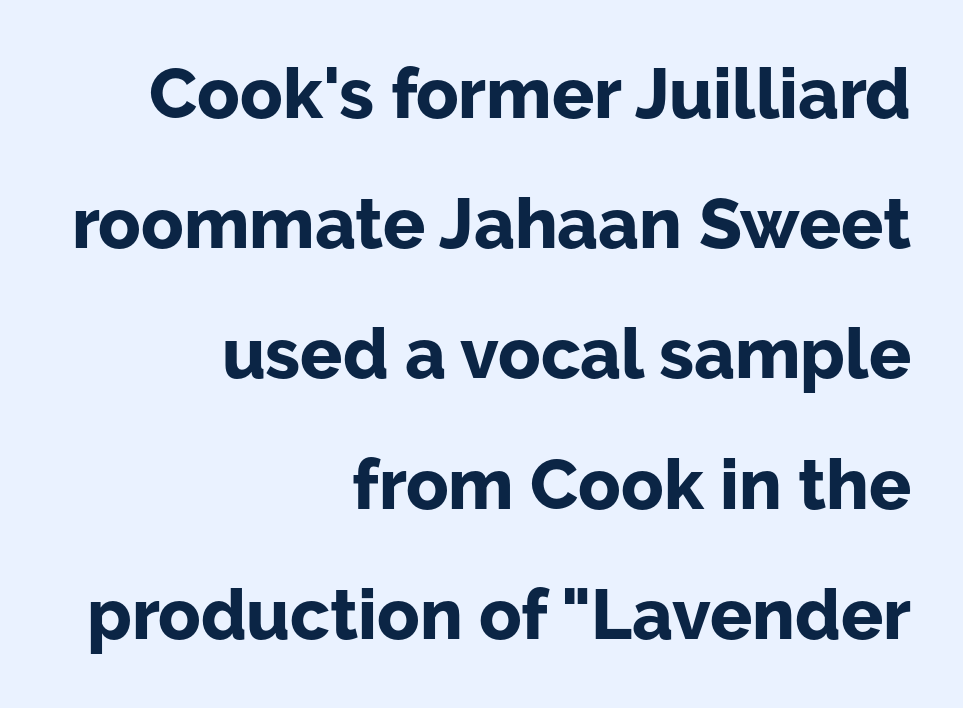
The sample has been set heavy, in full bold. The letters sit at their default tracking, neither squeezed nor spread. The ragged edge is on the left, which tells us the setting is flush right. The typeface chosen for these lines omits serifs. This is the regular roman posture of the typeface. Clear beneath every line of the passage.
